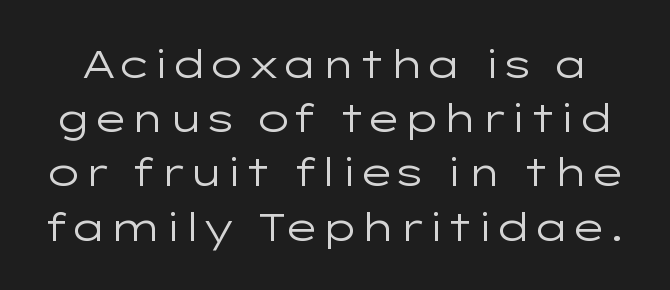
{"serif": "no", "italic": "no", "bold": "no", "weight": "regular", "width": "wide", "stroke_contrast": "low", "x_height": "medium", "monospaced": "no", "underline": "no", "line_spacing": "normal", "line_spacing_ratio": 1.39, "letter_spacing": "normal", "letter_spacing_em": 0.0, "glyph_px": 39}
